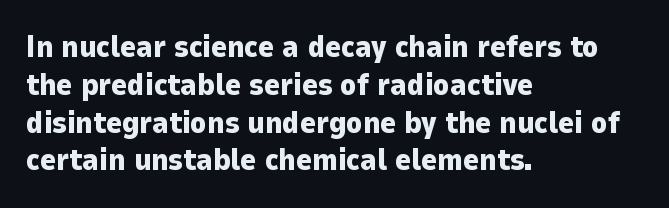
{"serif": "no", "italic": "no", "bold": "yes", "weight": "heavy", "width": "normal", "stroke_contrast": "low", "x_height": "medium", "monospaced": "no", "underline": "no", "align": "left", "line_spacing": "normal", "line_spacing_ratio": 1.26, "letter_spacing": "normal", "letter_spacing_em": 0.0, "glyph_px": 30}
